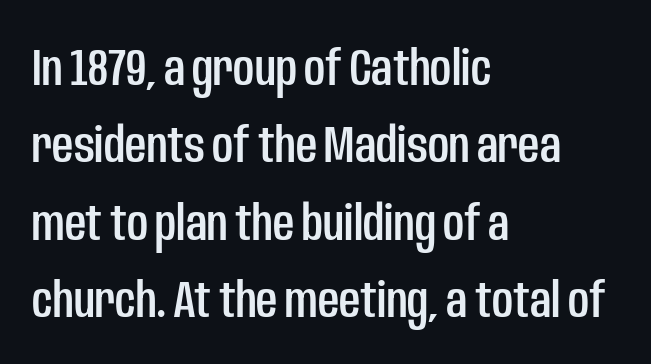
The image shows 52 px condensed sans-serif type, upright; set left-aligned, normal line spacing (1.49x), normal letter spacing, not underlined; low stroke contrast and a large x-height.
